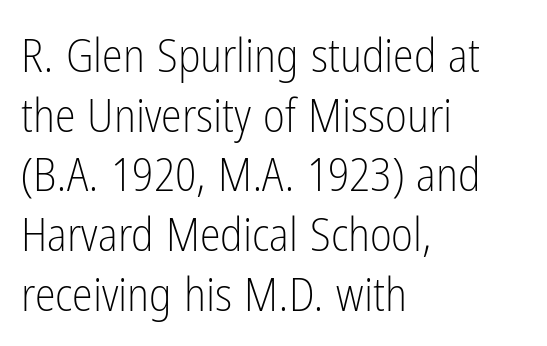
Weight class: somewhere from thin through regular. If you measured baseline to baseline, you'd find a middling distance. Unmarked baselines from the first word to the last. Are there feet on the stems? There aren't — it's a sans. Upright lettering throughout. Looks like regular typesetting: each glyph gets only the width it needs.
